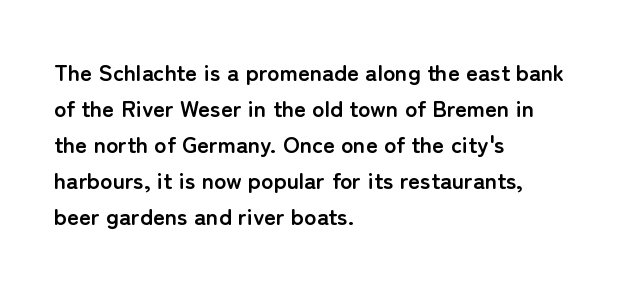
Q: Is the text bold? A: Yes.
Q: Is the text italic (slanted)? A: No, it is upright.
Q: Is the text underlined? A: No.
Q: How is the paragraph aligned? A: Left-aligned.
Q: Is the spacing between letters normal or unusually wide? A: Normal.
Q: Is the spacing between lines tight, normal or loose? A: Normal.
